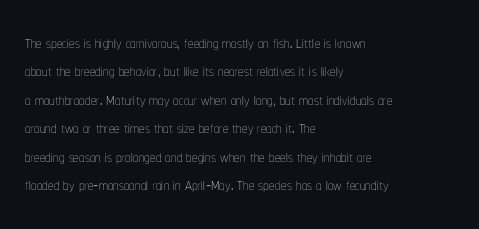
{"italic": "no", "bold": "no", "underline": "no", "align": "left", "line_spacing": "normal", "line_spacing_ratio": 1.29, "letter_spacing": "normal", "letter_spacing_em": 0.0, "glyph_px": 22}
